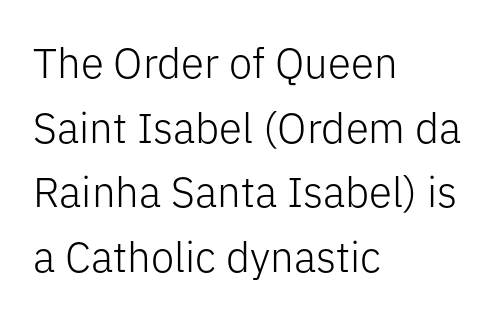
The image shows 42 px light sans-serif type, upright; set left-aligned, normal line spacing (1.54x), normal letter spacing, not underlined; low stroke contrast and a medium x-height.
